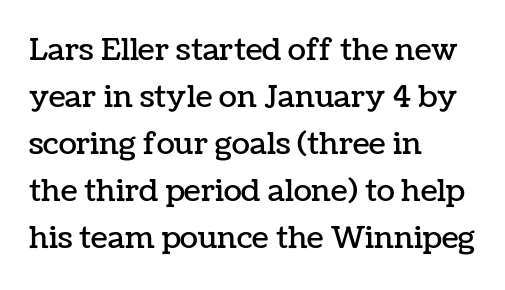
Q: Is the text italic (slanted)? A: No, it is upright.
Q: Is the text underlined? A: No.
Q: How is the paragraph aligned? A: Left-aligned.
Q: Is the spacing between letters normal or unusually wide? A: Normal.
Q: Is the spacing between lines tight, normal or loose? A: Normal.
Q: Width (condensed, normal, or wide)? A: Normal.
Q: Stroke contrast? A: Low.
Q: x-height? A: Medium.
Q: Monospaced? A: No.
